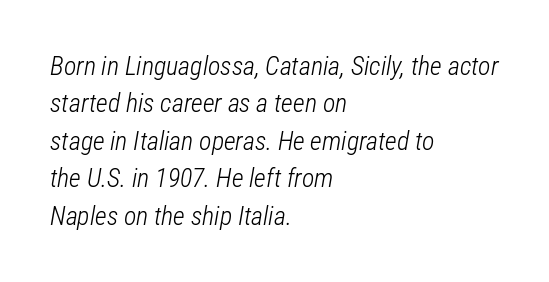
The image shows 26 px text type, italic (leaning right); set left-aligned, normal line spacing (1.44x), normal letter spacing, not underlined.
